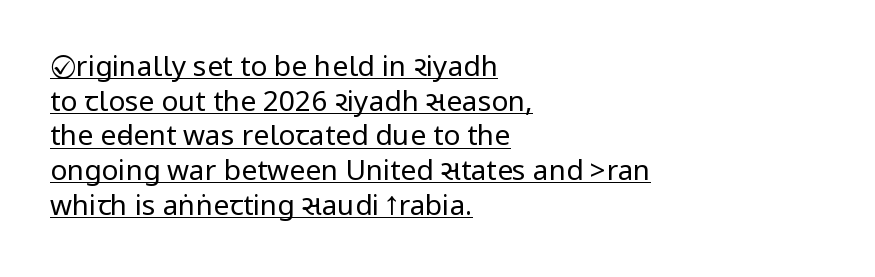
Casual observation: everything's shoved over to the left. No extra tracking has been applied to these lines. Compared with undecorated copy, this sample adds a rule below the words. It's the straight-up-and-down kind of type.
